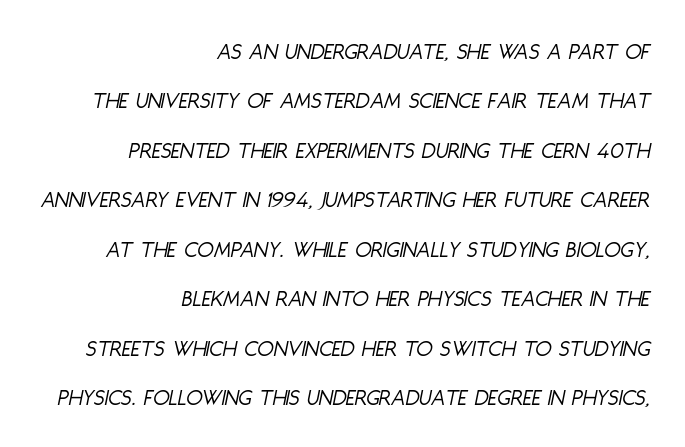
Q: Is the text bold? A: No.
Q: Is the text italic (slanted)? A: Yes, it leans right by about 11 degrees.
Q: Is the text underlined? A: No.
Q: How is the paragraph aligned? A: Right-aligned.
Q: Is the spacing between letters normal or unusually wide? A: Normal.
Q: Is the spacing between lines tight, normal or loose? A: Loose.
